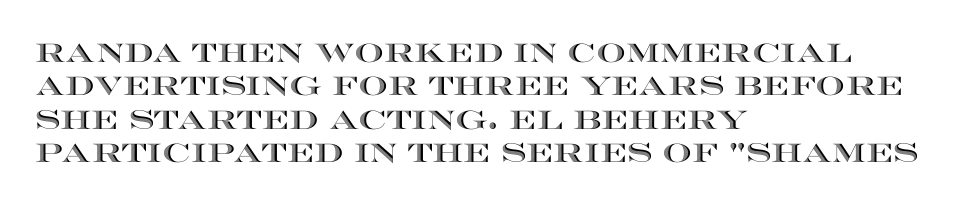
{"italic": "no", "underline": "no", "align": "left", "line_spacing": "normal", "line_spacing_ratio": 1.28, "letter_spacing": "normal", "letter_spacing_em": 0.0, "glyph_px": 26}
